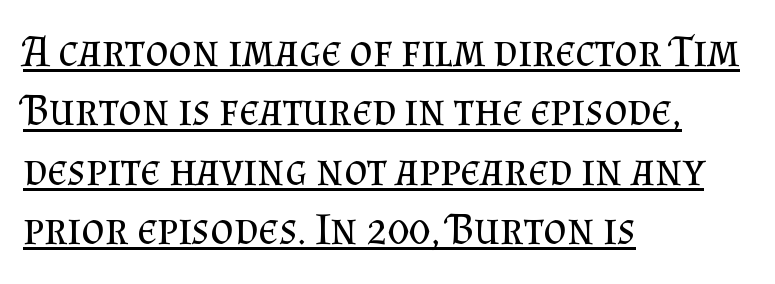
Q: Is the text bold? A: No.
Q: Is the text italic (slanted)? A: No, it is upright.
Q: Is the typeface a serif or a sans-serif typeface? A: Serif.
Q: Is the text underlined? A: Yes.
Q: How is the paragraph aligned? A: Left-aligned.
Q: Is the spacing between letters normal or unusually wide? A: Normal.
Q: Is the spacing between lines tight, normal or loose? A: Normal.
Q: Width (condensed, normal, or wide)? A: Normal.
Q: Stroke contrast? A: Medium.
Q: x-height? A: Small.
Q: Monospaced? A: No.
